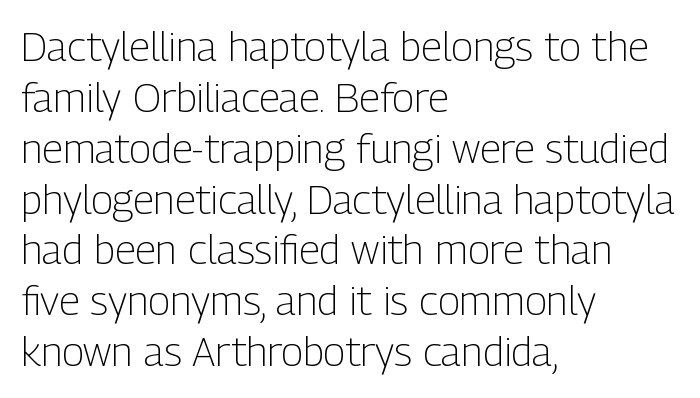
Q: Is the text bold? A: No.
Q: Is the text italic (slanted)? A: No, it is upright.
Q: Is the typeface a serif or a sans-serif typeface? A: Sans-serif.
Q: Is the text underlined? A: No.
Q: How is the paragraph aligned? A: Left-aligned.
Q: Is the spacing between letters normal or unusually wide? A: Normal.
Q: Width (condensed, normal, or wide)? A: Condensed.
Q: Stroke contrast? A: Low.
Q: x-height? A: Medium.
Q: Monospaced? A: No.
